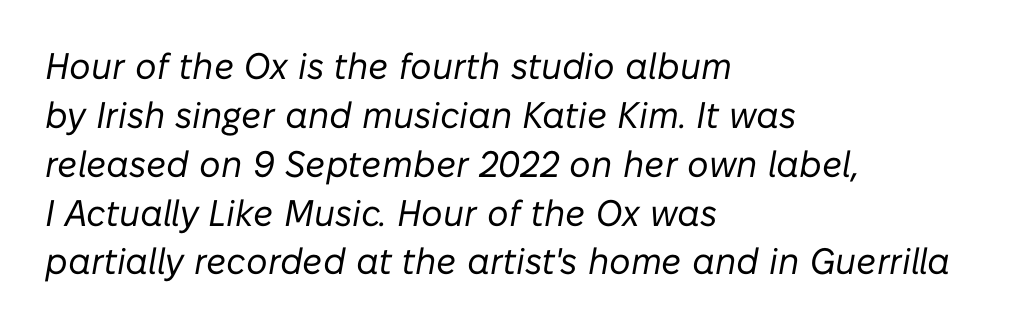
The image shows 37 px regular-weight type, italic (leaning right); set left-aligned, normal line spacing (1.32x), normal letter spacing, not underlined; low stroke contrast and a medium x-height.
